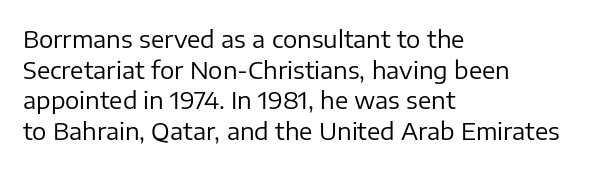
{"italic": "no", "bold": "no", "underline": "no", "align": "left", "line_spacing": "normal", "line_spacing_ratio": 1.28, "letter_spacing": "normal", "letter_spacing_em": 0.0, "glyph_px": 24}
